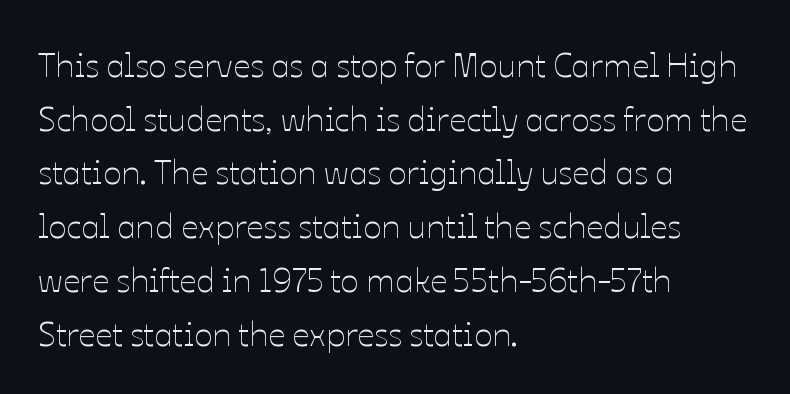
The image shows 34 px thin type, upright; set left-aligned, normal line spacing (1.58x), normal letter spacing, not underlined; low stroke contrast and a medium x-height.
